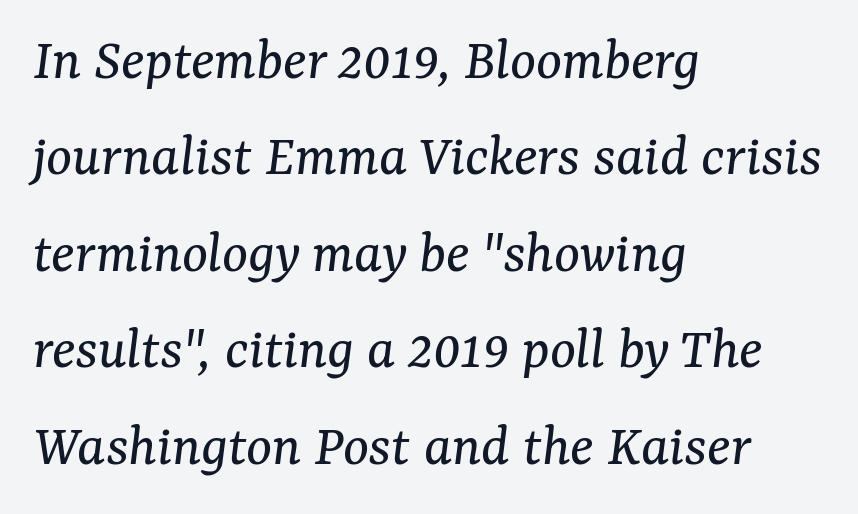
Q: Is the text bold? A: No.
Q: Is the text italic (slanted)? A: Yes, it leans right by about 7 degrees.
Q: Is the typeface a serif or a sans-serif typeface? A: Serif.
Q: Is the text underlined? A: No.
Q: How is the paragraph aligned? A: Left-aligned.
Q: Is the spacing between letters normal or unusually wide? A: Normal.
Q: Is the spacing between lines tight, normal or loose? A: Normal.
Q: Width (condensed, normal, or wide)? A: Normal.
Q: Stroke contrast? A: Medium.
Q: x-height? A: Medium.
Q: Monospaced? A: No.
